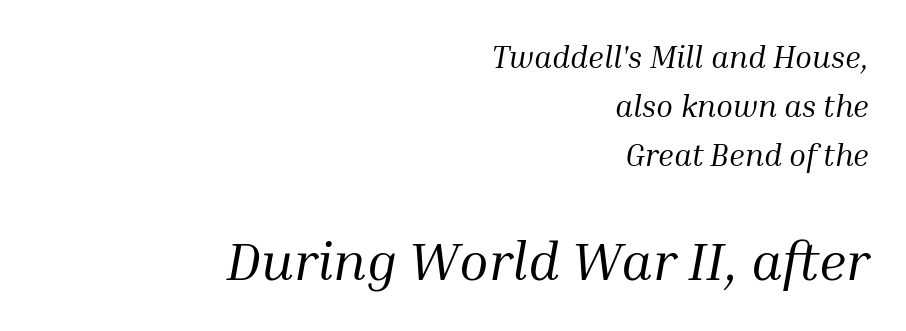
{"serif": "yes", "italic": "yes", "lean": "right", "slant_degrees": 10, "bold": "no", "weight": "regular", "width": "normal", "stroke_contrast": "medium", "x_height": "medium", "monospaced": "no", "underline": "no", "align": "right", "line_spacing": "normal", "line_spacing_ratio": 1.58, "letter_spacing": "normal", "letter_spacing_em": 0.0, "larger_block": "second", "size_ratio": 1.74, "glyph_px": 54}
